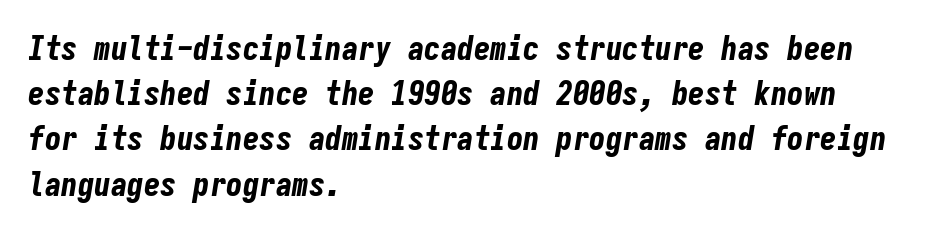
{"italic": "yes", "lean": "right", "slant_degrees": 9, "bold": "yes", "weight": "bold", "width": "condensed", "stroke_contrast": "low", "x_height": "medium", "monospaced": "yes", "underline": "no", "align": "left", "line_spacing": "normal", "line_spacing_ratio": 1.37, "letter_spacing": "normal", "letter_spacing_em": 0.0, "glyph_px": 33}
